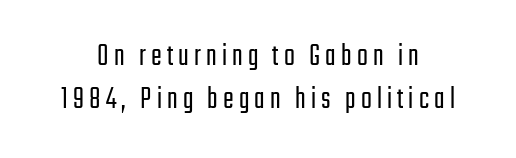
The image shows 32 px light, condensed sans-serif type, upright; set centered, normal line spacing (1.33x), not underlined; low stroke contrast and a medium x-height.
